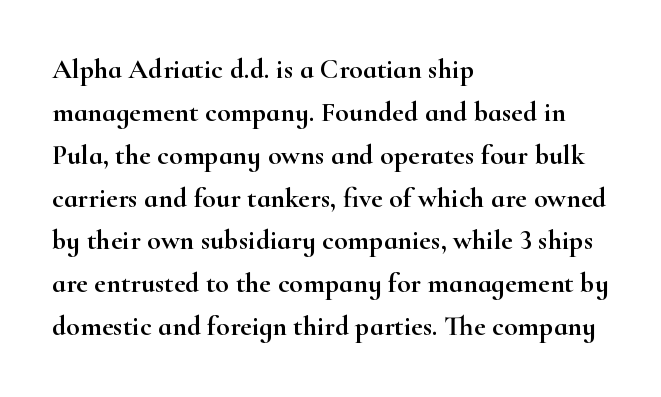
Q: Is the text italic (slanted)? A: No, it is upright.
Q: Is the typeface a serif or a sans-serif typeface? A: Serif.
Q: Is the text underlined? A: No.
Q: How is the paragraph aligned? A: Left-aligned.
Q: Is the spacing between letters normal or unusually wide? A: Normal.
Q: Is the spacing between lines tight, normal or loose? A: Normal.
Q: Width (condensed, normal, or wide)? A: Wide.
Q: Stroke contrast? A: High.
Q: x-height? A: Small.
Q: Monospaced? A: No.
